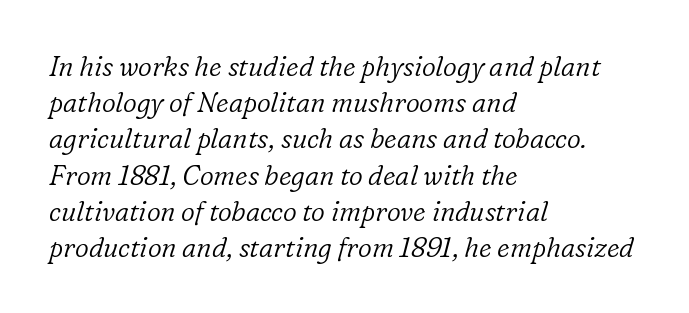
The image shows 27 px text type, italic (leaning right); set left-aligned, normal line spacing (1.34x), normal letter spacing, not underlined.
